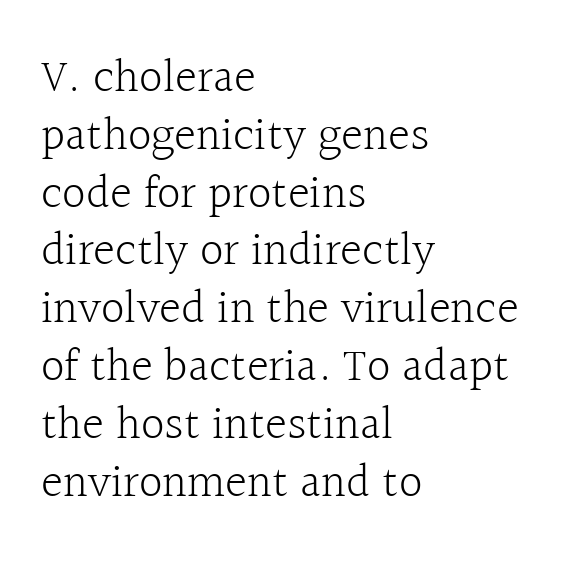
Here the designer chose a conventional face with non-uniform glyph widths. The typesetting does not lean heavy: it is not bold. A typesetter would call this zero additional tracking. The designer went with a serif here, giving each stem small feet. Rule under the text: the space is simply empty.
